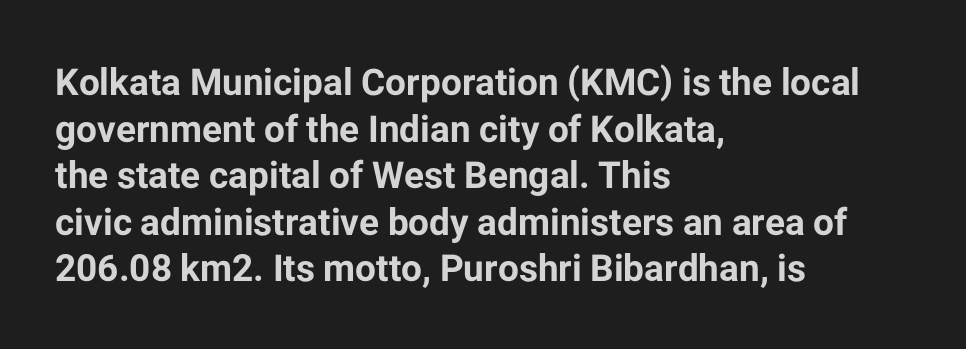
{"serif": "no", "italic": "no", "bold": "yes", "weight": "bold", "width": "normal", "stroke_contrast": "low", "x_height": "medium", "monospaced": "no", "underline": "no", "align": "left", "line_spacing": "normal", "line_spacing_ratio": 1.26, "letter_spacing": "normal", "letter_spacing_em": 0.0, "glyph_px": 37}
